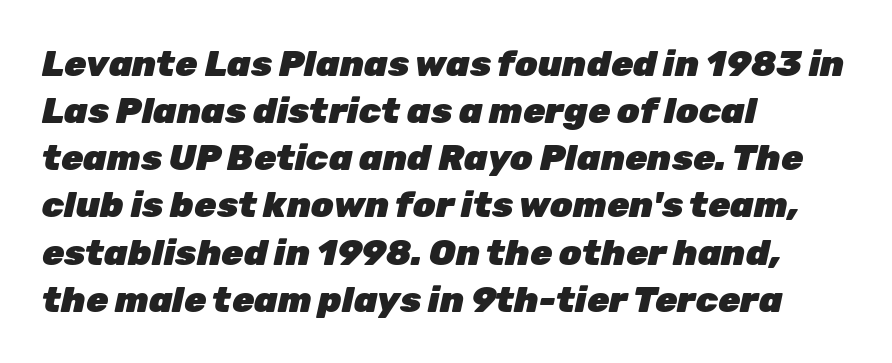
A normal amount of white space separates one row of letters from the next. Compared with typical body copy, the letter spacing here is the same. The face used here is proportionally spaced, like ordinary book or web type. In terms of weight, the rendering is a true, heavy bold. This rendering features lettering with no underline.
